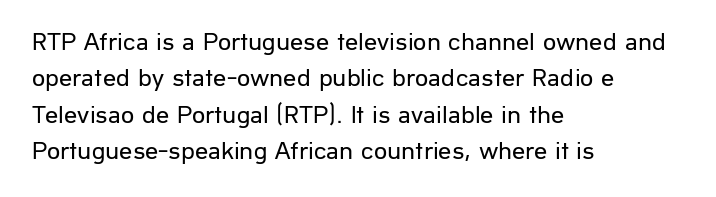
The image shows 26 px text type, upright; set left-aligned, normal line spacing (1.4x), normal letter spacing, not underlined.
